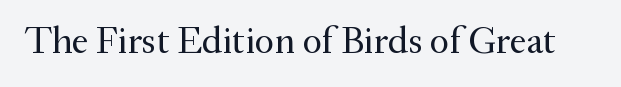
The image shows 38 px regular-weight serif type, upright; set normal letter spacing, not underlined; medium stroke contrast and a small x-height.
